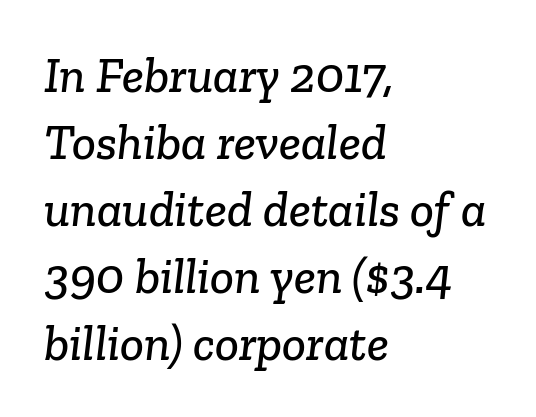
The image shows 50 px serif type; set left-aligned, normal line spacing (1.34x), normal letter spacing, not underlined; low stroke contrast and a medium x-height.
